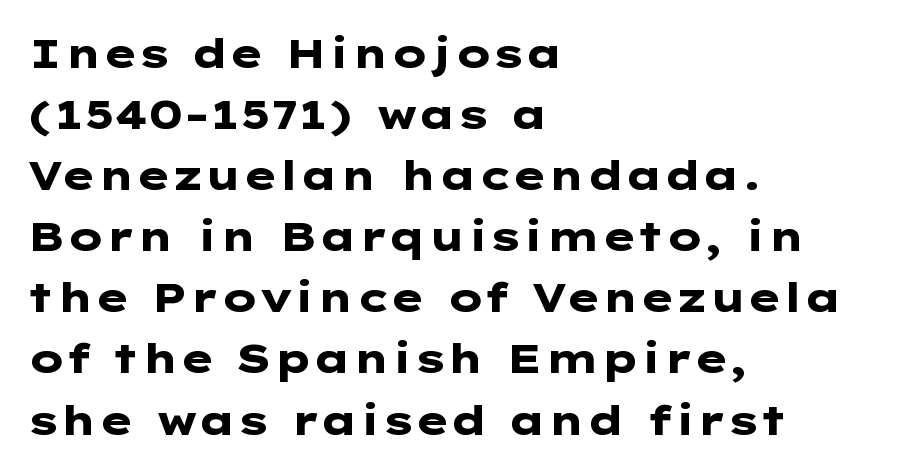
Q: Is the text bold? A: Yes.
Q: Is the text italic (slanted)? A: No, it is upright.
Q: Is the typeface a serif or a sans-serif typeface? A: Sans-serif.
Q: Is the text underlined? A: No.
Q: How is the paragraph aligned? A: Left-aligned.
Q: Is the spacing between letters normal or unusually wide? A: Normal.
Q: Is the spacing between lines tight, normal or loose? A: Normal.
Q: Width (condensed, normal, or wide)? A: Wide.
Q: Stroke contrast? A: Low.
Q: x-height? A: Medium.
